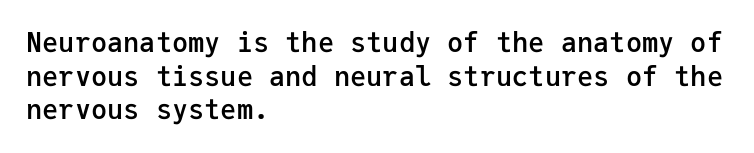
Does the copy run flush right? No — it runs flush left. The passage shown has conventional tracking throughout. Compared with an ordinary text face, these strokes are moderately heavier — a semibold. Unlike italic type, these characters show no tilt at all. No word sits above an underline.
